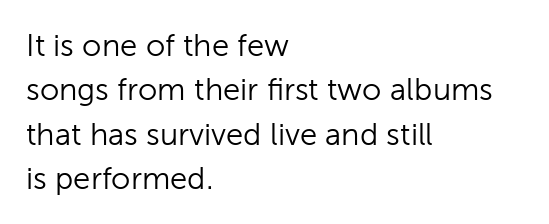
The image shows 31 px light sans-serif type, upright; set left-aligned, normal line spacing (1.43x), normal letter spacing, not underlined; low stroke contrast and a medium x-height.
